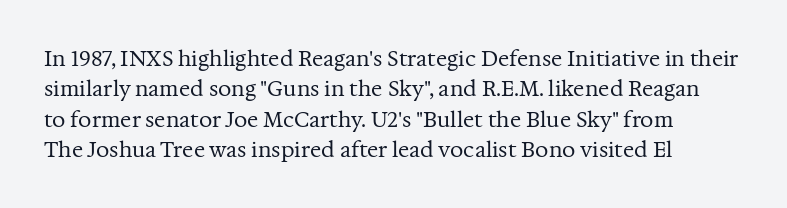
Letter spacing: default. Ink coverage per letter is moderate at most. The rag falls on the right side of this text block. Descenders are the only things crossing below the line. This block has exactly the height ordinary leading produces. This is the regular roman posture of the typeface.
